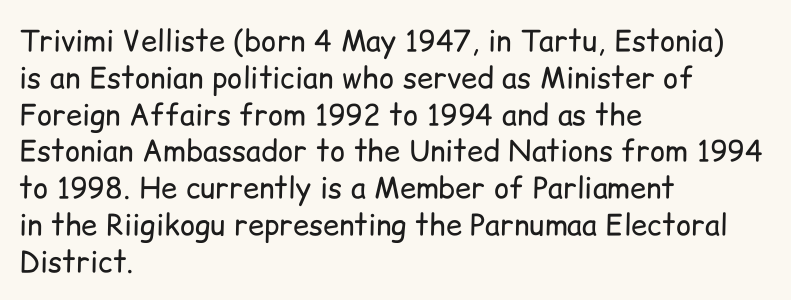
The image shows 29 px regular-weight sans-serif type, upright; set left-aligned, normal line spacing (1.27x), normal letter spacing, not underlined; low stroke contrast and a medium x-height.
